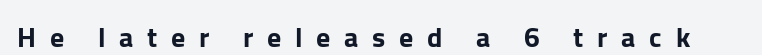
Q: Is the text italic (slanted)? A: No, it is upright.
Q: Is the typeface a serif or a sans-serif typeface? A: Sans-serif.
Q: Is the text underlined? A: No.
Q: Is the spacing between letters normal or unusually wide? A: Unusually wide.
Q: Width (condensed, normal, or wide)? A: Normal.
Q: Stroke contrast? A: Low.
Q: x-height? A: Medium.
Q: Monospaced? A: No.
